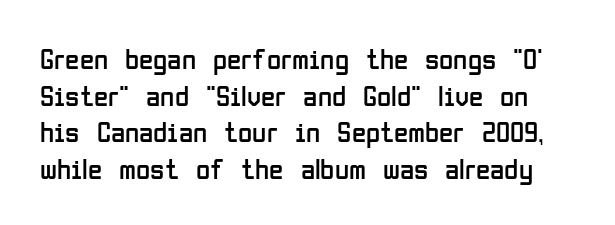
The lettering holds an erect, upright posture throughout. Each word holds together tightly as a unit, with standard inter-letter gaps. If you measured baseline to baseline, you'd find a middling distance. On a weight scale, this lands at 450 or below. The passage shown is typed in a proportional face where columns would drift.
